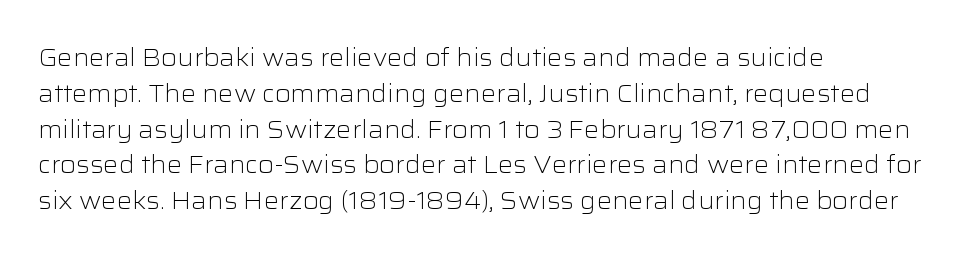
Q: Is the text bold? A: No.
Q: Is the text italic (slanted)? A: No, it is upright.
Q: Is the text underlined? A: No.
Q: How is the paragraph aligned? A: Left-aligned.
Q: Is the spacing between letters normal or unusually wide? A: Normal.
Q: Is the spacing between lines tight, normal or loose? A: Normal.
